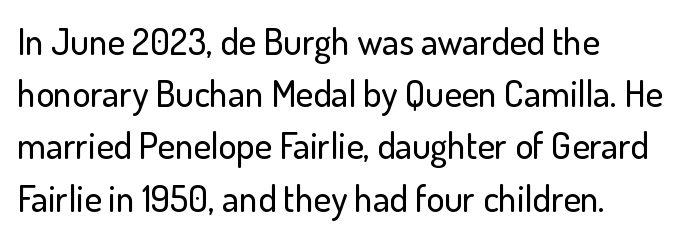
This sample keeps an unexceptional amount of space between lines. The glyphs in this specimen are sans serif. Any mark beneath the type? The region is blank. Inter-character spacing is left at the font's built-in metrics. Typeset ragged right — the left edge is the straight one.
